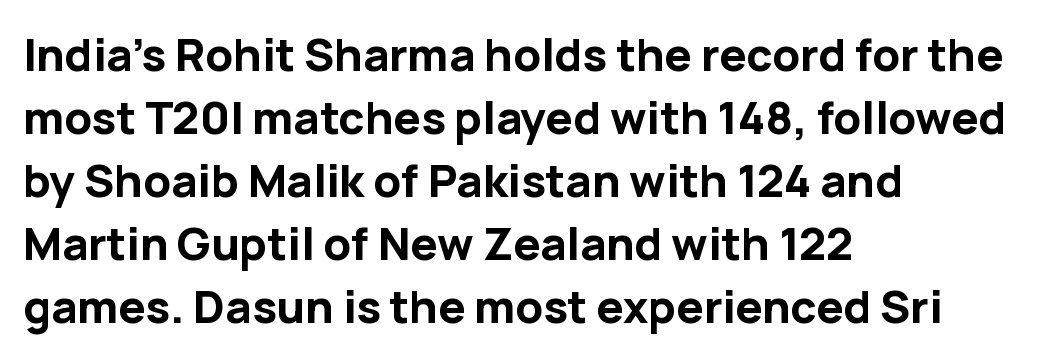
The image shows 45 px bold sans-serif type, upright; set left-aligned, normal line spacing (1.4x), normal letter spacing, not underlined; low stroke contrast and a medium x-height.
